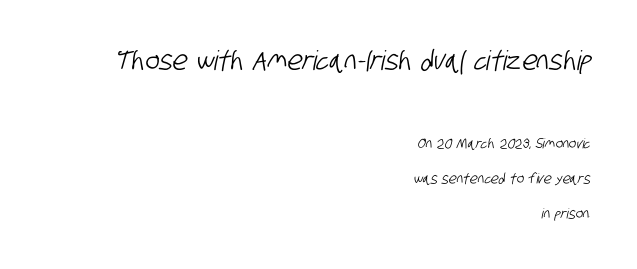
The image shows 27 px text type; set right-aligned, loose line spacing (2.5x), normal letter spacing, not underlined; the first (top) block is 1.93x larger.
